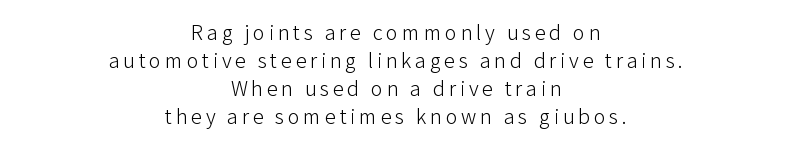
{"italic": "no", "bold": "no", "underline": "no", "align": "center", "line_spacing": "normal", "line_spacing_ratio": 1.27, "glyph_px": 22}
